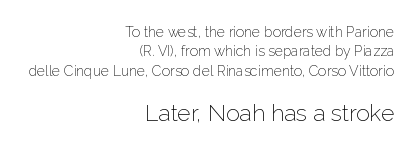
Q: Is the text bold? A: No.
Q: Is the text italic (slanted)? A: No, it is upright.
Q: Is the text underlined? A: No.
Q: How is the paragraph aligned? A: Right-aligned.
Q: Is the spacing between letters normal or unusually wide? A: Normal.
Q: Is the spacing between lines tight, normal or loose? A: Normal.
Q: Which block of text is set in a larger size, the first (top) or the second (bottom)? A: The second (bottom) one.
